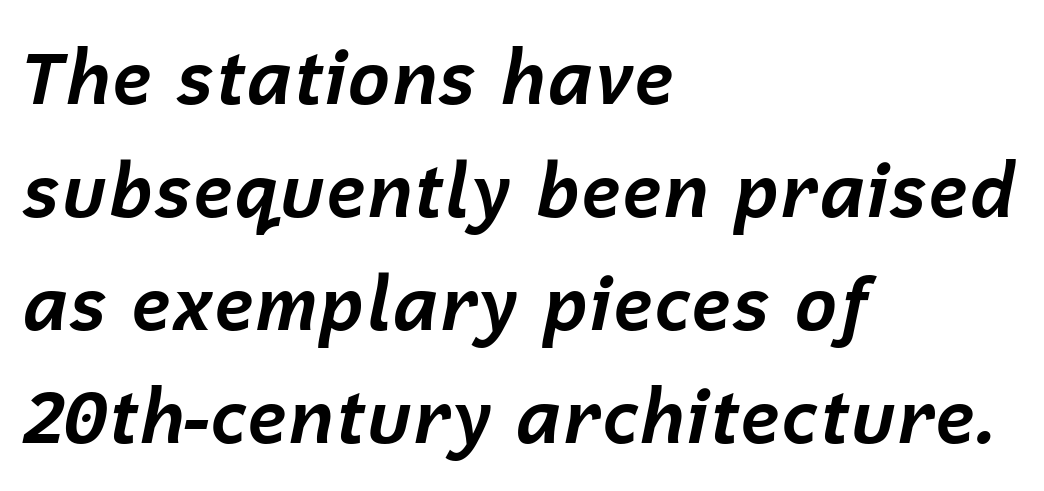
{"italic": "yes", "lean": "right", "slant_degrees": 12, "bold": "yes", "weight": "bold", "width": "normal", "stroke_contrast": "low", "x_height": "medium", "monospaced": "no", "underline": "no", "align": "left", "line_spacing": "normal", "line_spacing_ratio": 1.55, "letter_spacing": "normal", "letter_spacing_em": 0.0, "glyph_px": 73}
